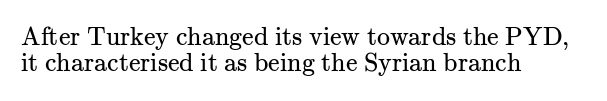
Ink coverage per letter is moderate at most. Vertically, the passage feels compressed, each row crowding the next. Any mark beneath the type? The region is blank. Is the block centered? No — it sits flush against the left margin.
